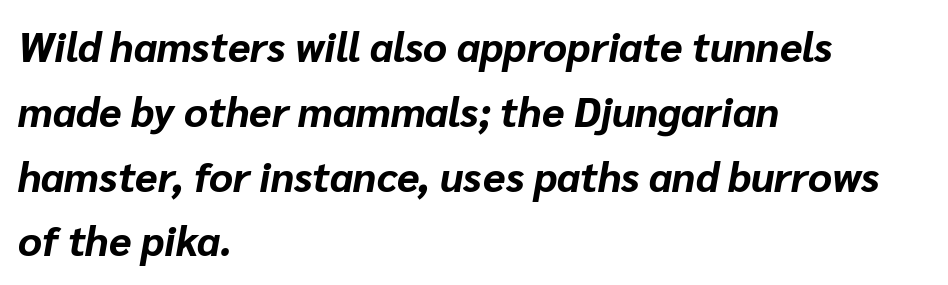
Q: Is the text bold? A: Yes.
Q: Is the text italic (slanted)? A: Yes, it leans right by about 10 degrees.
Q: Is the text underlined? A: No.
Q: How is the paragraph aligned? A: Left-aligned.
Q: Is the spacing between letters normal or unusually wide? A: Normal.
Q: Is the spacing between lines tight, normal or loose? A: Normal.
Q: Width (condensed, normal, or wide)? A: Normal.
Q: Stroke contrast? A: Low.
Q: x-height? A: Medium.
Q: Monospaced? A: No.
